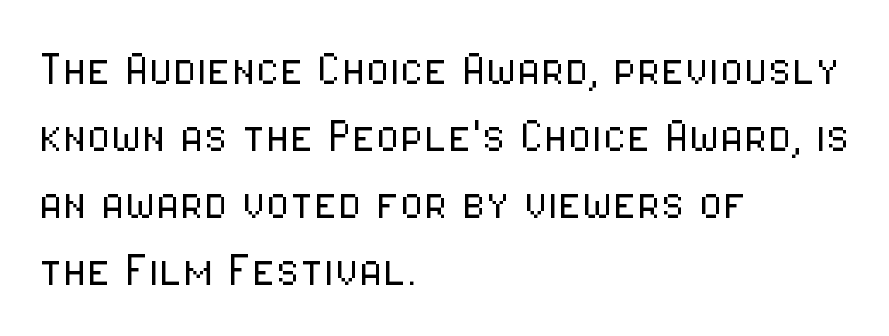
Q: Is the text bold? A: No.
Q: Is the text italic (slanted)? A: No, it is upright.
Q: Is the typeface a serif or a sans-serif typeface? A: Sans-serif.
Q: Is the text underlined? A: No.
Q: How is the paragraph aligned? A: Left-aligned.
Q: Is the spacing between letters normal or unusually wide? A: Normal.
Q: Width (condensed, normal, or wide)? A: Condensed.
Q: Stroke contrast? A: Low.
Q: x-height? A: Medium.
Q: Monospaced? A: No.
